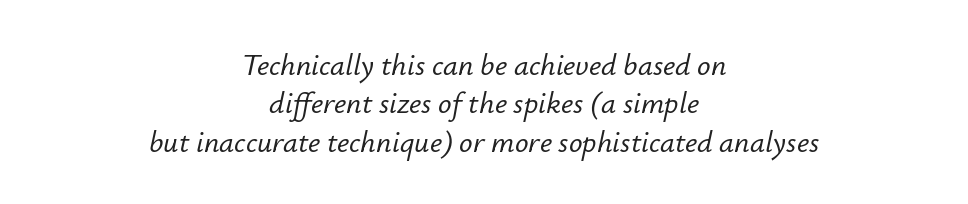
The image shows 30 px text type, italic (leaning right); set centered, normal line spacing (1.28x), normal letter spacing, not underlined; low stroke contrast and a small x-height.
